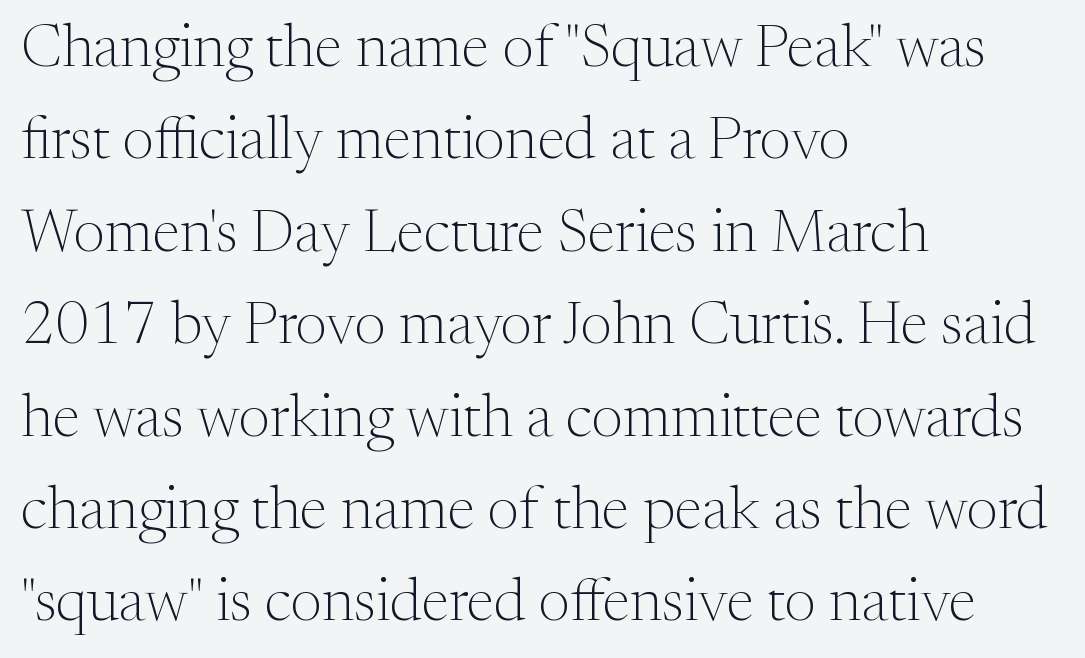
{"serif": "yes", "italic": "no", "bold": "no", "weight": "light", "width": "normal", "stroke_contrast": "medium", "x_height": "medium", "monospaced": "no", "underline": "no", "align": "left", "line_spacing": "normal", "line_spacing_ratio": 1.54, "letter_spacing": "normal", "letter_spacing_em": 0.0, "glyph_px": 60}
